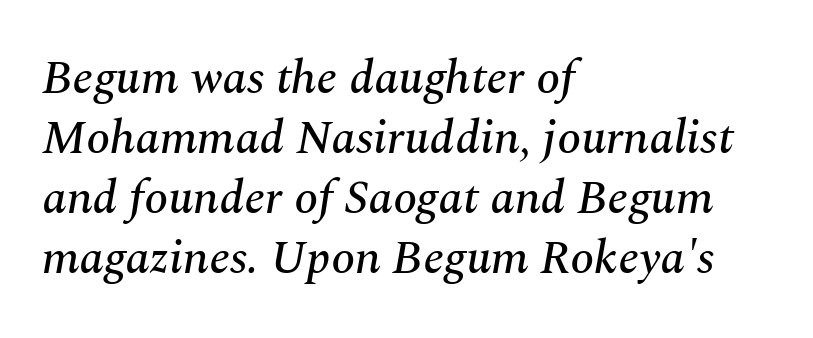
Has an underline been added? It has not. The lettering tilts uniformly, giving the passage an italic look. Teacher's note: observe the even left margin — that is flush-left alignment. Is the letter spacing exaggerated? No — it looks like the ordinary default. Rows of type keep a routine distance in the vertical direction.
